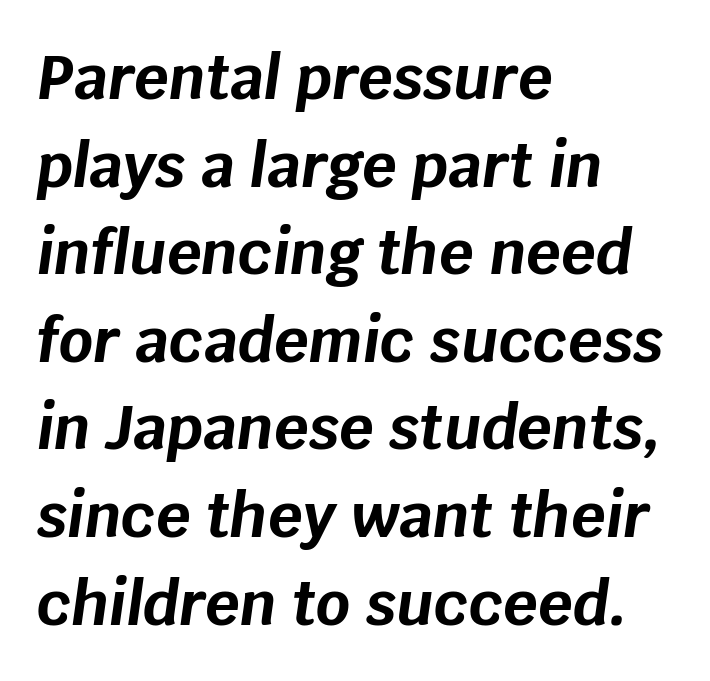
The image shows 60 px bold type, italic (leaning right); set left-aligned, normal line spacing (1.46x), normal letter spacing, not underlined; low stroke contrast and a large x-height.
